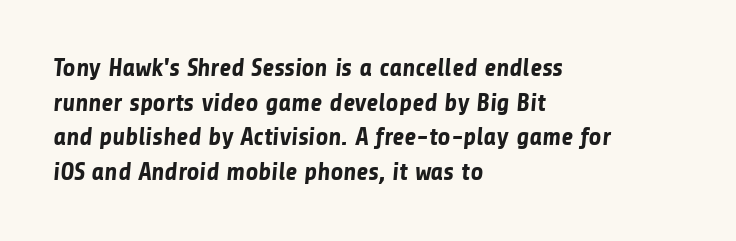
Q: Is the text bold? A: Yes.
Q: Is the text underlined? A: No.
Q: How is the paragraph aligned? A: Left-aligned.
Q: Is the spacing between letters normal or unusually wide? A: Normal.
Q: Is the spacing between lines tight, normal or loose? A: Normal.
